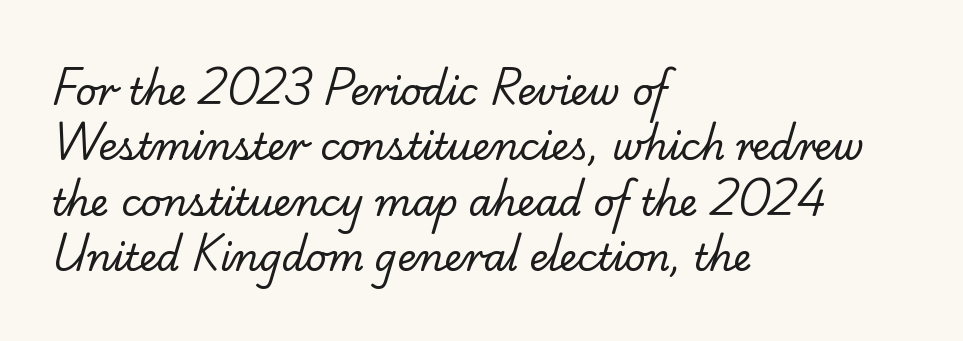
The image shows 37 px regular-weight type; set left-aligned, normal line spacing (1.5x), normal letter spacing, not underlined; low stroke contrast and a small x-height.
